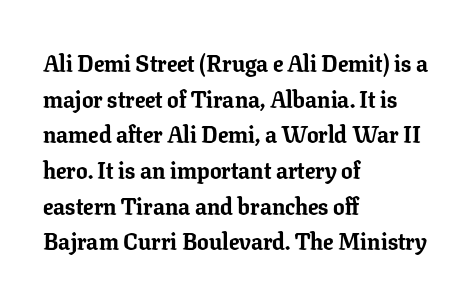
The image shows 23 px bold type, upright; set left-aligned, normal line spacing (1.55x), normal letter spacing, not underlined.
